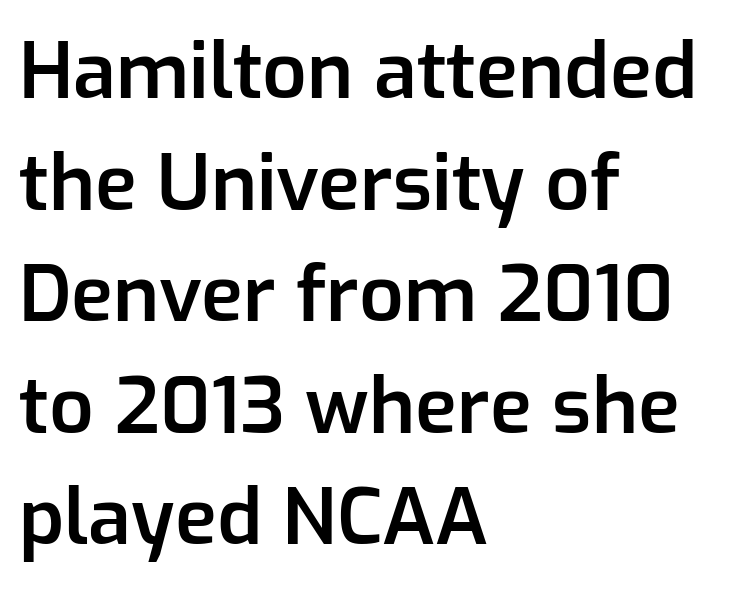
Q: Is the text bold? A: Semi-bold.
Q: Is the text italic (slanted)? A: No, it is upright.
Q: Is the typeface a serif or a sans-serif typeface? A: Sans-serif.
Q: Is the text underlined? A: No.
Q: How is the paragraph aligned? A: Left-aligned.
Q: Is the spacing between letters normal or unusually wide? A: Normal.
Q: Is the spacing between lines tight, normal or loose? A: Normal.
Q: Width (condensed, normal, or wide)? A: Normal.
Q: Stroke contrast? A: Low.
Q: x-height? A: Medium.
Q: Monospaced? A: No.
